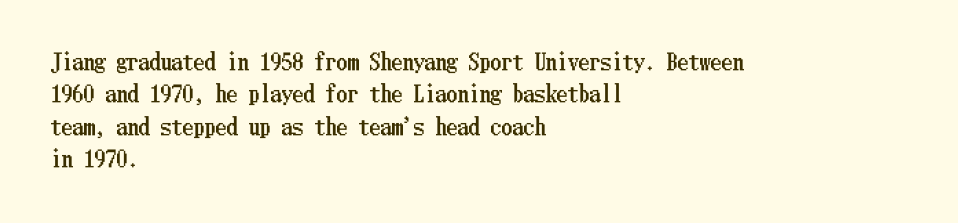
The image shows 22 px text type, upright; set left-aligned, normal line spacing (1.47x), normal letter spacing, not underlined.
